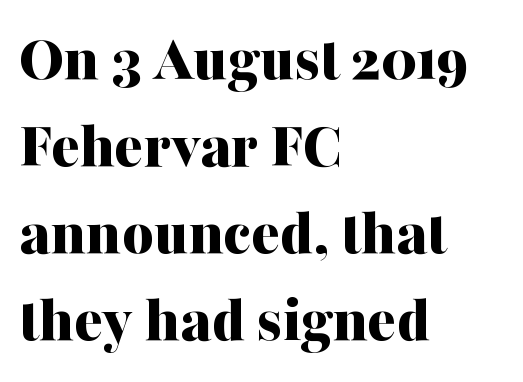
{"serif": "yes", "italic": "no", "bold": "yes", "weight": "bold", "width": "normal", "stroke_contrast": "medium", "x_height": "medium", "monospaced": "no", "underline": "no", "align": "left", "line_spacing": "normal", "line_spacing_ratio": 1.3, "letter_spacing": "normal", "letter_spacing_em": 0.0, "glyph_px": 67}
